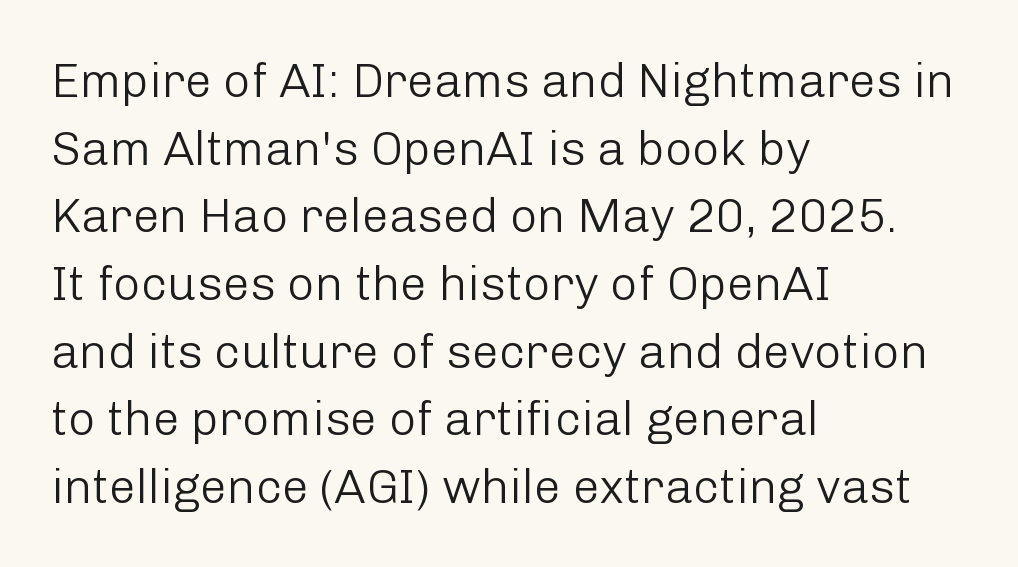
Q: Is the text bold? A: No.
Q: Is the text italic (slanted)? A: No, it is upright.
Q: Is the typeface a serif or a sans-serif typeface? A: Sans-serif.
Q: Is the text underlined? A: No.
Q: How is the paragraph aligned? A: Left-aligned.
Q: Is the spacing between letters normal or unusually wide? A: Normal.
Q: Is the spacing between lines tight, normal or loose? A: Normal.
Q: Width (condensed, normal, or wide)? A: Normal.
Q: Stroke contrast? A: Low.
Q: x-height? A: Medium.
Q: Monospaced? A: No.
